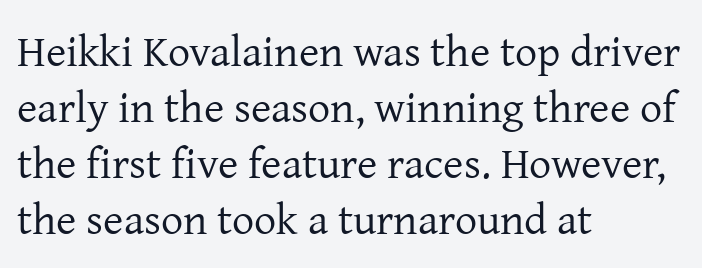
Q: Is the text bold? A: No.
Q: Is the text italic (slanted)? A: No, it is upright.
Q: Is the typeface a serif or a sans-serif typeface? A: Serif.
Q: Is the text underlined? A: No.
Q: How is the paragraph aligned? A: Left-aligned.
Q: Is the spacing between letters normal or unusually wide? A: Normal.
Q: Is the spacing between lines tight, normal or loose? A: Normal.
Q: Width (condensed, normal, or wide)? A: Normal.
Q: Stroke contrast? A: Low.
Q: x-height? A: Medium.
Q: Monospaced? A: No.
